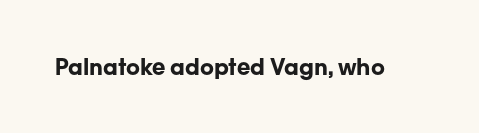
Short note: letters normally spaced. Words float on clear page, feet unadorned. The letters stand upright; this is a roman face. Heavy, bold letterforms.
